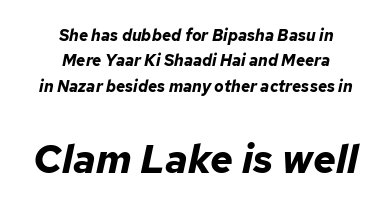
The image shows 40 px bold type, italic (leaning right); set centered, normal line spacing (1.58x), normal letter spacing, not underlined; the second (bottom) block is 2.5x larger; low stroke contrast and a medium x-height.
